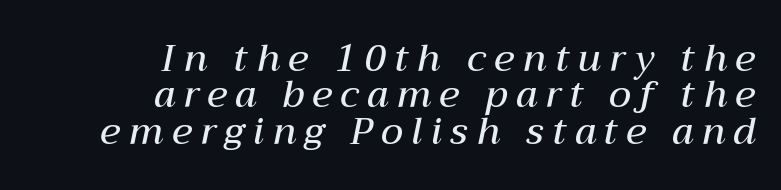
The foot of each line stays bare and open. Note the varied advance widths — an 'i' is clearly narrower than an 'm'. A typesetter would call this leading minimal, almost set solid. Strokes here are thickened, but only to semibold level. Slanted lettering throughout. A typesetter would call this heavily tracked-out type.
